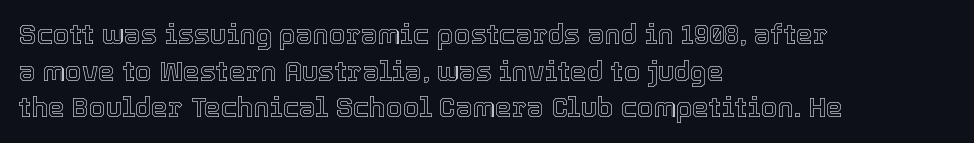
Q: Is the text italic (slanted)? A: No, it is upright.
Q: Is the text underlined? A: No.
Q: How is the paragraph aligned? A: Left-aligned.
Q: Is the spacing between letters normal or unusually wide? A: Normal.
Q: Is the spacing between lines tight, normal or loose? A: Normal.
